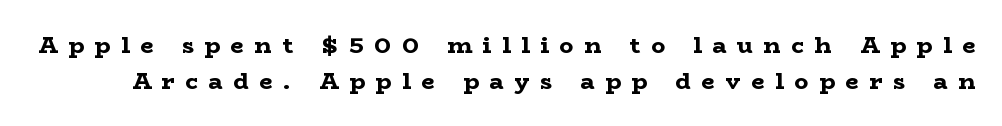
{"italic": "no", "bold": "yes", "underline": "no", "line_spacing": "normal", "line_spacing_ratio": 1.56, "letter_spacing": "wide", "letter_spacing_em": 0.47, "glyph_px": 23}
